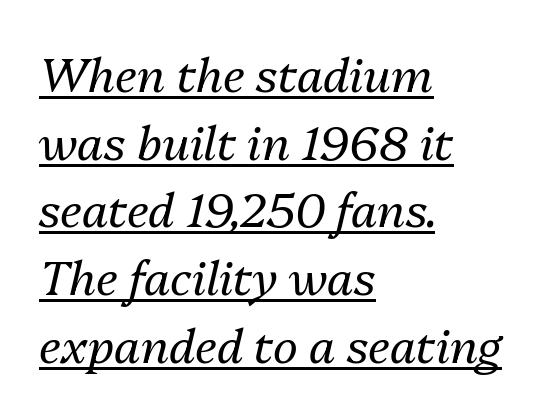
Q: Is the text bold? A: No.
Q: Is the text italic (slanted)? A: Yes, it leans right by about 13 degrees.
Q: Is the text underlined? A: Yes.
Q: How is the paragraph aligned? A: Left-aligned.
Q: Is the spacing between letters normal or unusually wide? A: Normal.
Q: Is the spacing between lines tight, normal or loose? A: Normal.
Q: Width (condensed, normal, or wide)? A: Normal.
Q: Stroke contrast? A: Medium.
Q: x-height? A: Medium.
Q: Monospaced? A: No.
